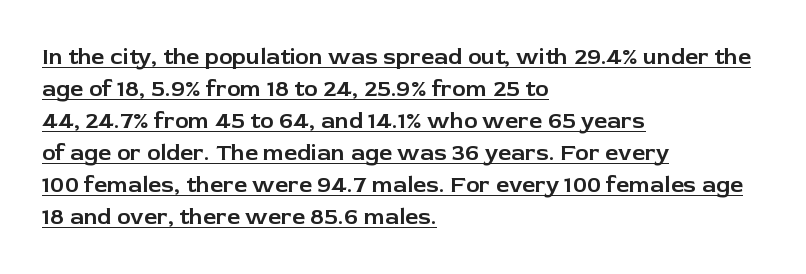
Q: Is the text italic (slanted)? A: No, it is upright.
Q: Is the text underlined? A: Yes.
Q: How is the paragraph aligned? A: Left-aligned.
Q: Is the spacing between letters normal or unusually wide? A: Normal.
Q: Is the spacing between lines tight, normal or loose? A: Normal.
